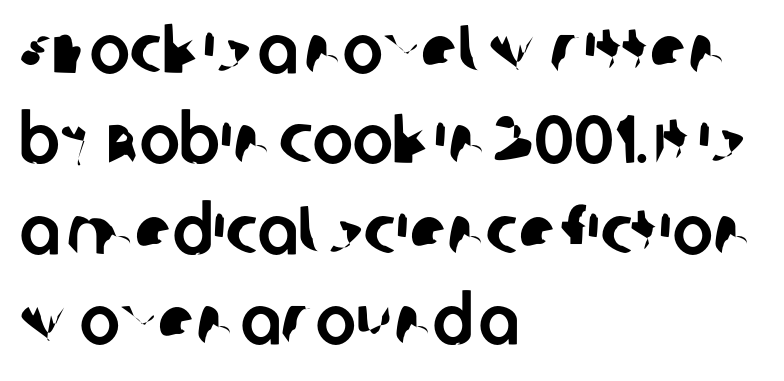
Rule under the text: the space is simply empty. Here the designer chose a conventional face with non-uniform glyph widths. A typesetter would call this leading conventional body-copy spacing. A sans-serif font was chosen for this passage. The passage is arranged the way most books set body copy — flush left. The horizontal fit of the characters is conventional and even.
